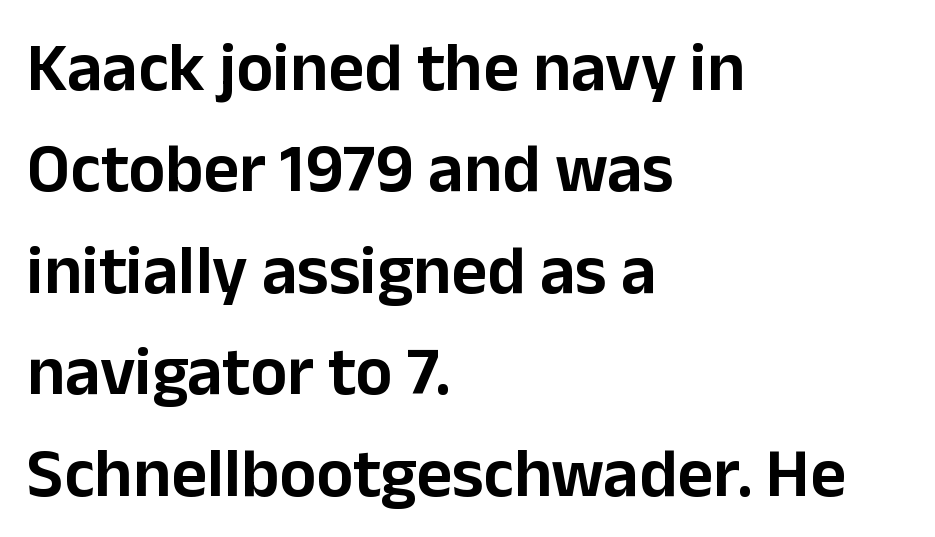
The font family rendered here belongs to the sans-serif group. Students, note that the glyphs here touch the page at normal intervals. Does the lettering tilt? It doesn't — this is upright. Unmarked baselines from the first word to the last.
